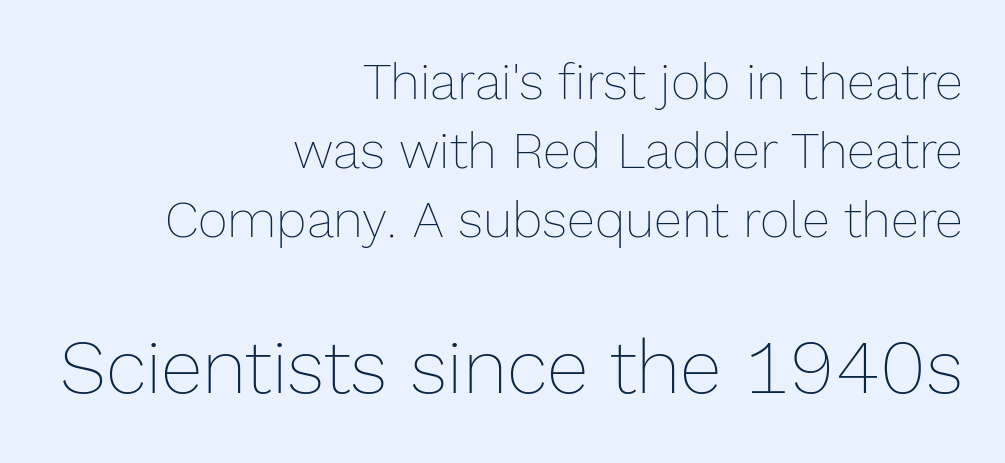
Q: Is the text bold? A: No.
Q: Is the text italic (slanted)? A: No, it is upright.
Q: Is the text underlined? A: No.
Q: How is the paragraph aligned? A: Right-aligned.
Q: Is the spacing between letters normal or unusually wide? A: Normal.
Q: Is the spacing between lines tight, normal or loose? A: Normal.
Q: Which block of text is set in a larger size, the first (top) or the second (bottom)? A: The second (bottom) one.
Q: Width (condensed, normal, or wide)? A: Normal.
Q: x-height? A: Medium.
Q: Monospaced? A: No.
